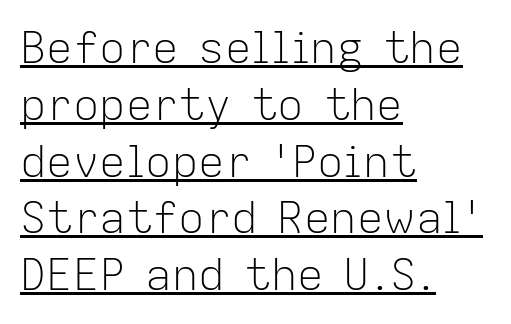
The image shows 44 px light sans-serif type, upright; set left-aligned, normal line spacing (1.29x), normal letter spacing, underlined; low stroke contrast and a medium x-height.
